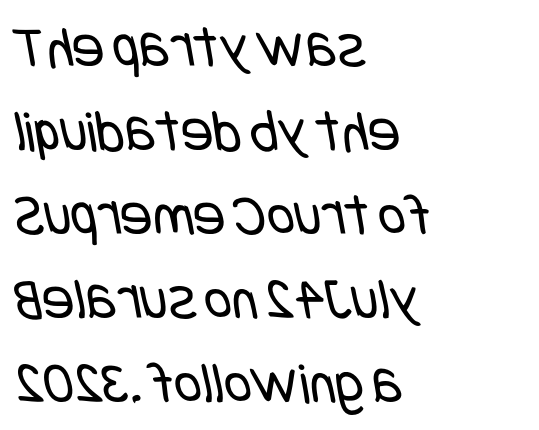
The image shows 60 px regular-weight, condensed sans-serif type; set left-aligned, normal line spacing (1.4x), normal letter spacing, not underlined; low stroke contrast and a large x-height.
